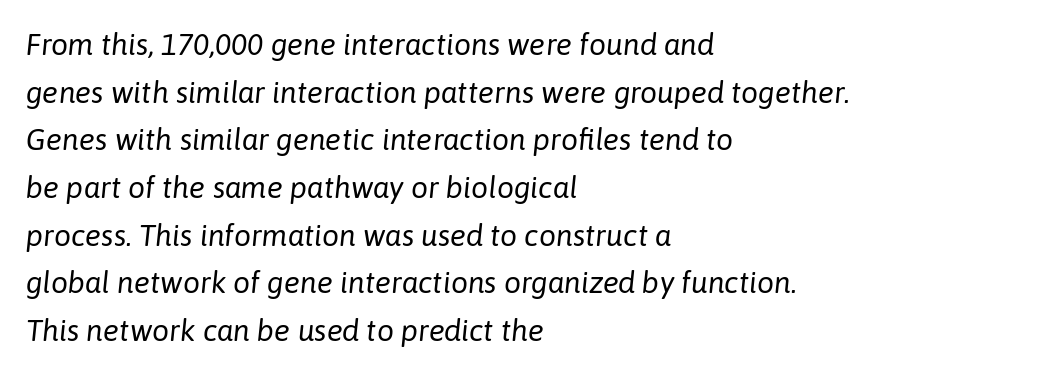
Q: Is the text bold? A: No.
Q: Is the text italic (slanted)? A: Yes, it leans right by about 6 degrees.
Q: Is the text underlined? A: No.
Q: How is the paragraph aligned? A: Left-aligned.
Q: Is the spacing between letters normal or unusually wide? A: Normal.
Q: Is the spacing between lines tight, normal or loose? A: Normal.
Q: Width (condensed, normal, or wide)? A: Normal.
Q: Stroke contrast? A: Low.
Q: x-height? A: Medium.
Q: Monospaced? A: No.
